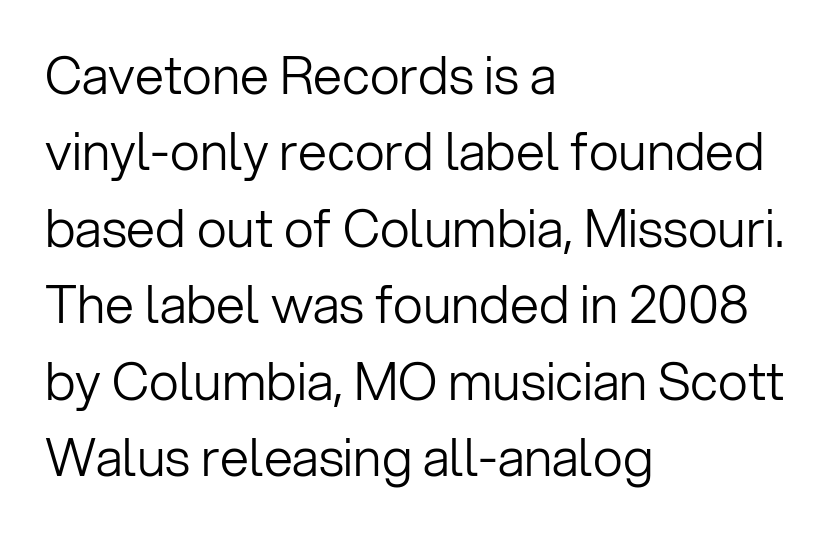
The letters stand upright; this is a roman face. Letters have the restrained weight of plain body copy at most. Do the characters align in a grid? No, the font is proportional. This sample uses plain, unmodified letter spacing. Words float on clear page, feet unadorned. Line beginnings align vertically; line endings do not.
